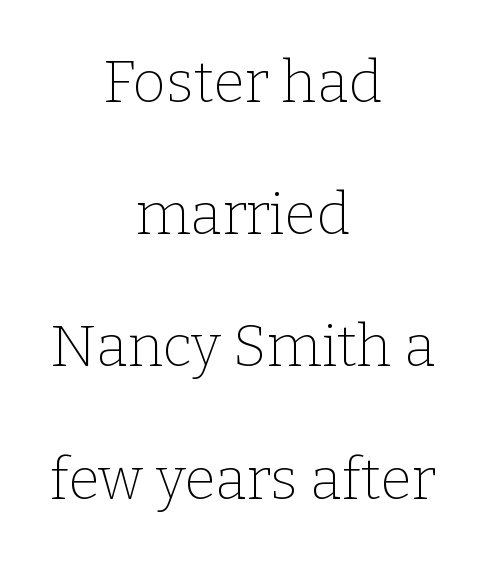
Old-style or modern, the face here clearly has serifs. Letters have the restrained weight of plain body copy at most. Anything drawn beneath the words? Only blank space. The designer dialed line spacing up above the default. The tracking reads as untouched default to a designer's eye.
